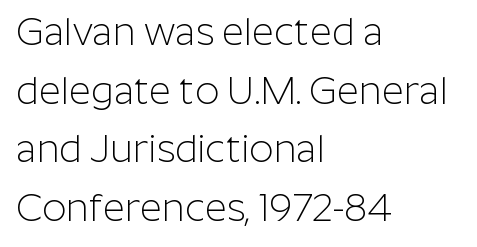
No extra ink here — the face is not bold. Successive baselines arrive at the customary interval. Varying glyph widths throughout — classic text-font behaviour. The lettering holds an erect, upright posture throughout.
